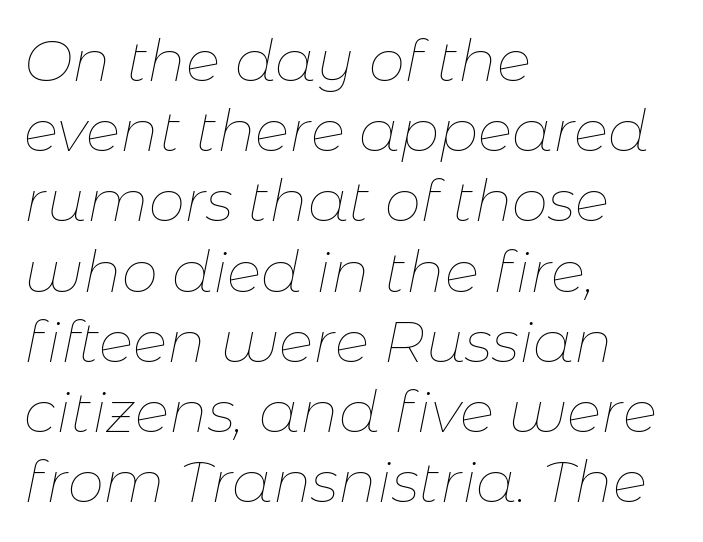
Q: Is the text bold? A: No.
Q: Is the text italic (slanted)? A: Yes, it leans right by about 11 degrees.
Q: Is the text underlined? A: No.
Q: How is the paragraph aligned? A: Left-aligned.
Q: Is the spacing between letters normal or unusually wide? A: Normal.
Q: Width (condensed, normal, or wide)? A: Normal.
Q: Stroke contrast? A: Low.
Q: x-height? A: Medium.
Q: Monospaced? A: No.
